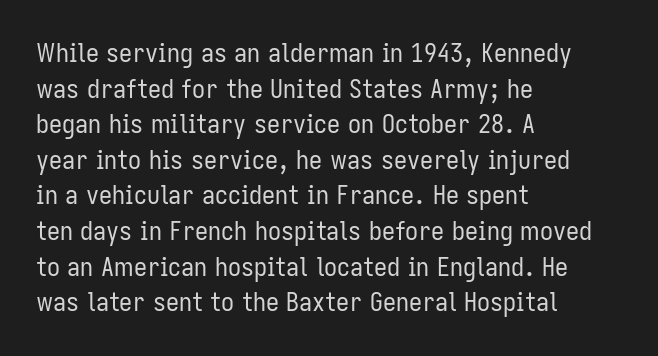
{"italic": "no", "bold": "no", "underline": "no", "align": "left", "line_spacing": "normal", "line_spacing_ratio": 1.37, "letter_spacing": "normal", "letter_spacing_em": 0.0, "glyph_px": 26}
